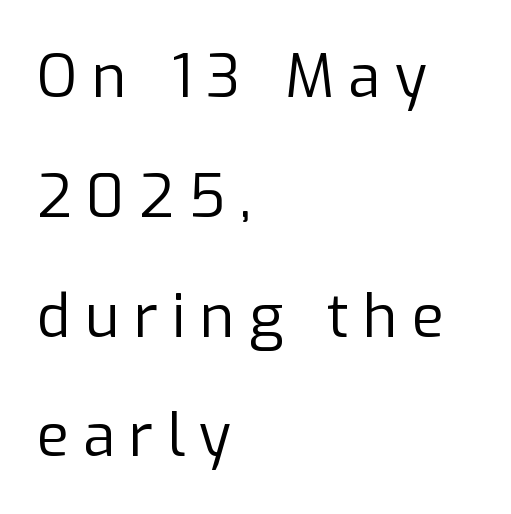
Q: Is the text bold? A: No.
Q: Is the text italic (slanted)? A: No, it is upright.
Q: Is the typeface a serif or a sans-serif typeface? A: Sans-serif.
Q: Is the text underlined? A: No.
Q: How is the paragraph aligned? A: Left-aligned.
Q: Is the spacing between letters normal or unusually wide? A: Unusually wide.
Q: Is the spacing between lines tight, normal or loose? A: Loose.
Q: Width (condensed, normal, or wide)? A: Normal.
Q: Stroke contrast? A: Low.
Q: x-height? A: Medium.
Q: Monospaced? A: No.
